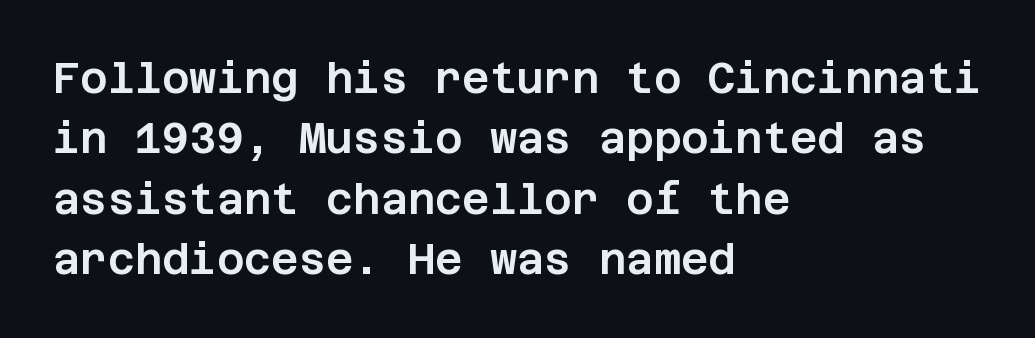
The image shows 42 px sans-serif type, upright; set left-aligned, normal line spacing (1.44x), normal letter spacing, not underlined; low stroke contrast and a large x-height.
